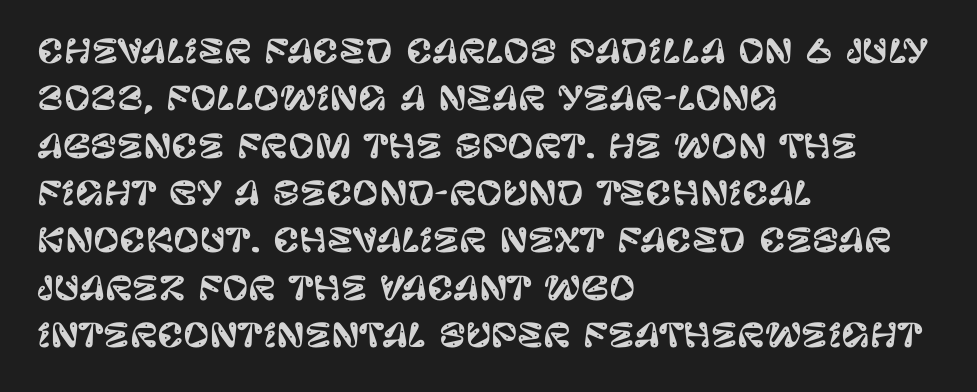
{"serif": "no", "width": "normal", "stroke_contrast": "low", "x_height": "large", "monospaced": "no", "underline": "no", "align": "left", "line_spacing": "normal", "line_spacing_ratio": 1.48, "letter_spacing": "normal", "letter_spacing_em": 0.0, "glyph_px": 32}
